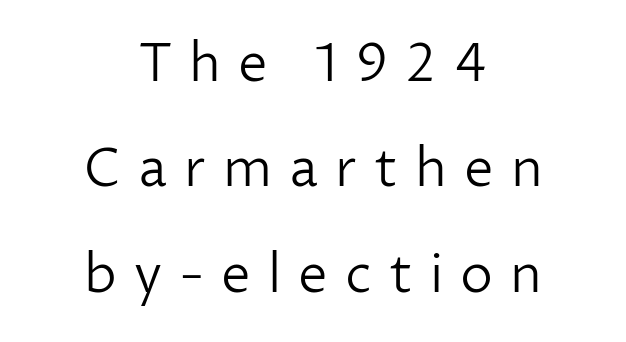
The image shows 53 px light sans-serif type, upright; set centered, loose line spacing (1.99x), unusually wide letter spacing (+0.32 em), not underlined; low stroke contrast and a medium x-height.
